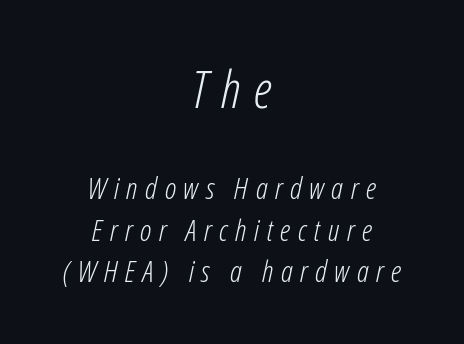
Unmarked baselines from the first word to the last. The passage shown has open, widely tracked lettering throughout. The lines in this sample share a center point and differ in where they start and stop. Vertical spacing — default. Emphasis-style slanted type is in use. You get the large type first, then a drop to smaller type.
